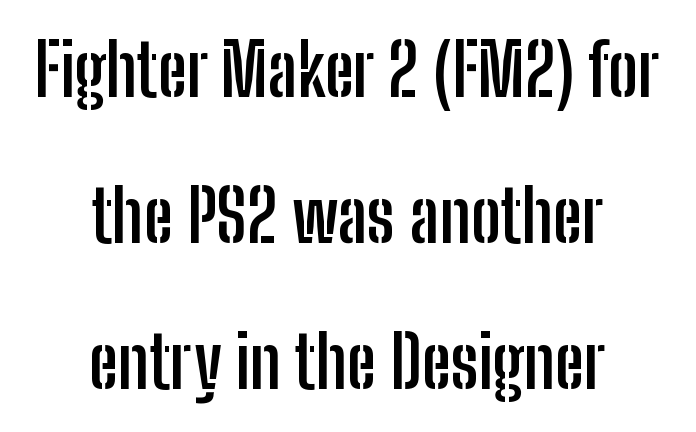
The image shows 72 px semibold, condensed sans-serif type, upright; set centered, loose line spacing (2.03x), normal letter spacing, not underlined; low stroke contrast and a medium x-height.
